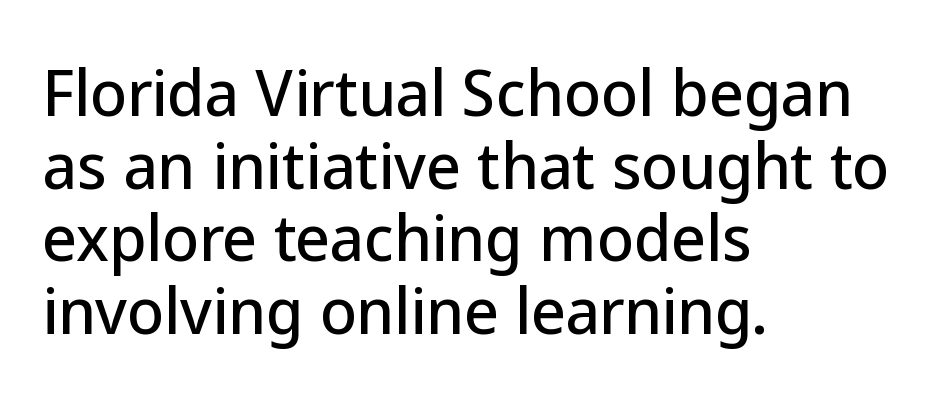
Q: Is the text italic (slanted)? A: No, it is upright.
Q: Is the typeface a serif or a sans-serif typeface? A: Sans-serif.
Q: Is the text underlined? A: No.
Q: How is the paragraph aligned? A: Left-aligned.
Q: Is the spacing between letters normal or unusually wide? A: Normal.
Q: Width (condensed, normal, or wide)? A: Normal.
Q: Stroke contrast? A: Low.
Q: x-height? A: Medium.
Q: Monospaced? A: No.
